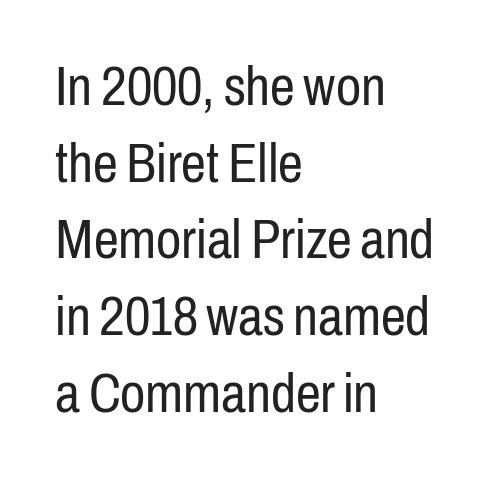
Q: Is the text bold? A: No.
Q: Is the text italic (slanted)? A: No, it is upright.
Q: Is the typeface a serif or a sans-serif typeface? A: Sans-serif.
Q: Is the text underlined? A: No.
Q: How is the paragraph aligned? A: Left-aligned.
Q: Is the spacing between letters normal or unusually wide? A: Normal.
Q: Is the spacing between lines tight, normal or loose? A: Normal.
Q: Width (condensed, normal, or wide)? A: Condensed.
Q: Stroke contrast? A: Low.
Q: x-height? A: Medium.
Q: Monospaced? A: No.
